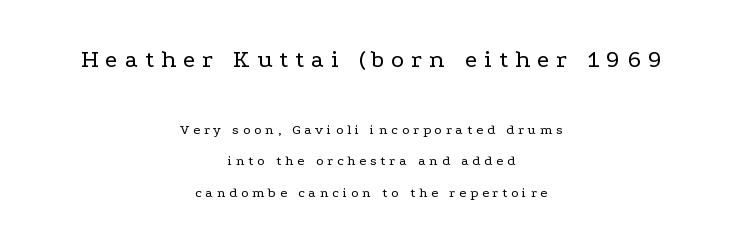
Summary of vertical rhythm: relaxed, with wide interline spacing. Typesetter's note — upper block bumped up in size, lower block left smaller. Italic: no, the glyphs are upright roman. The typeface has the unassuming heft of standard copy or less. Underline: absent.
